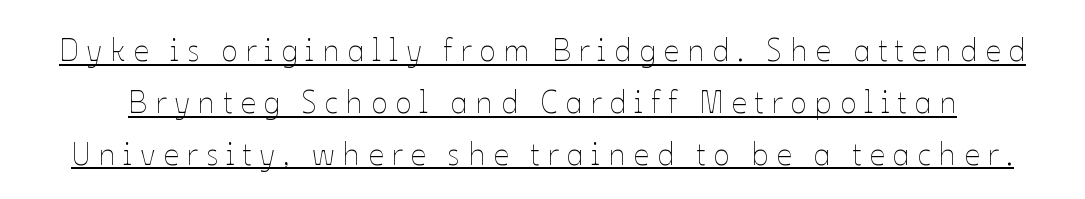
A typesetter would call this proportional, since set widths differ per character. Does the lettering tilt? It doesn't — this is upright. Whoever set this chose a conventional vertical rhythm. A light-to-regular cut is what we see here. These characters rest on top of a visible drawn line. Characters follow at a spacing far wider than the type designer built in.
